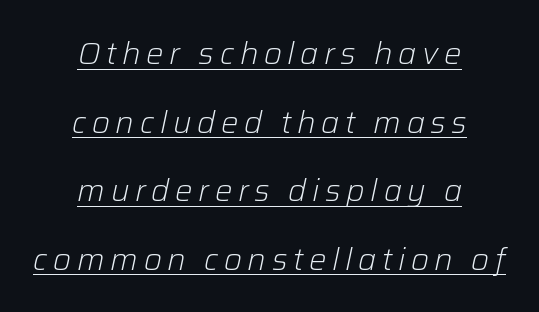
Do the characters align in a grid? No, the font is proportional. Compared with undecorated copy, this sample adds a rule below the words. How would I describe the line gaps? Wide and relaxed. Each line is balanced around a shared central axis. Every character sits at an angle, as italics do. Heaviness? Minimal to ordinary, like unemphasized prose.
